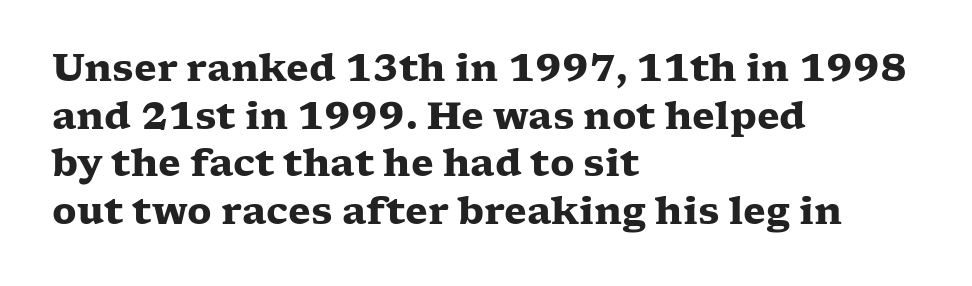
{"serif": "yes", "italic": "no", "bold": "yes", "weight": "heavy", "width": "wide", "stroke_contrast": "low", "x_height": "medium", "monospaced": "no", "underline": "no", "align": "left", "line_spacing": "normal", "line_spacing_ratio": 1.29, "letter_spacing": "normal", "letter_spacing_em": 0.0, "glyph_px": 37}
